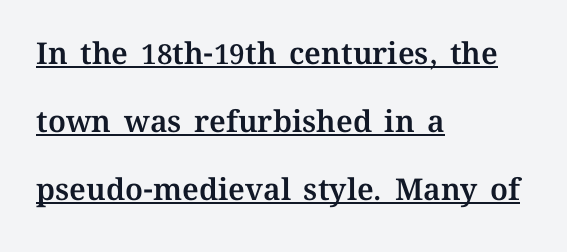
Decoration check: the copy is underlined. These lines are set flush left with a ragged right edge. Airy leading. Is there any slant? The stems are plumb. Does extra space separate the letters? No, they use regular spacing. You could not count columns in this text — the font is proportionally spaced.
